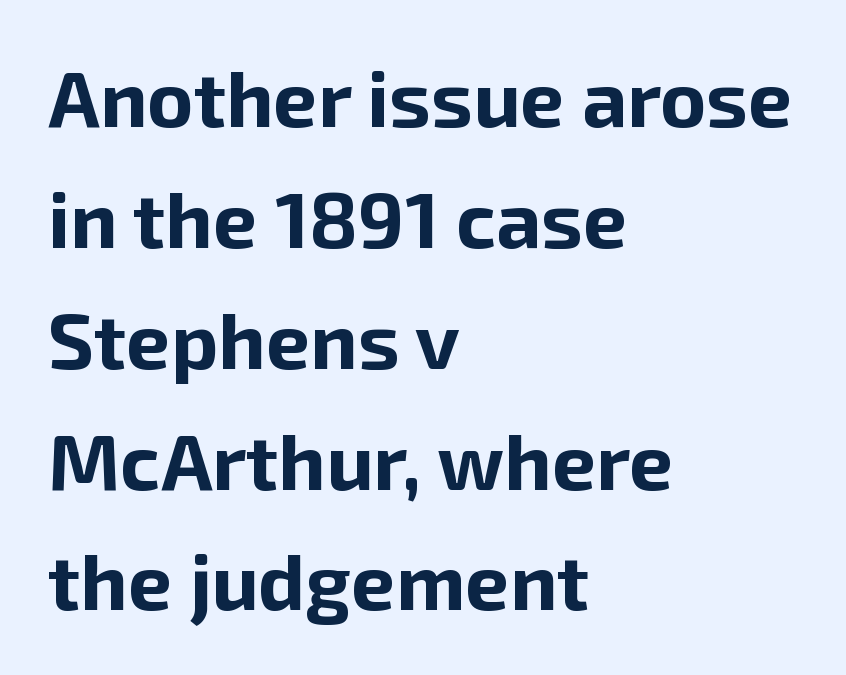
Italic? Not at all — the glyphs are vertical. Words appear dense and cohesive because spacing is normal. Serifs: no, the terminals of the letterforms are clean. Note the varied advance widths — an 'i' is clearly narrower than an 'm'. The rendering anchors every line to the left-hand side. Each glyph is drawn with heavy, bold strokes.
